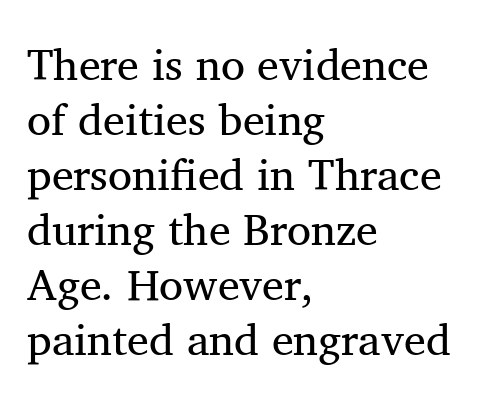
Q: Is the text bold? A: No.
Q: Is the text italic (slanted)? A: No, it is upright.
Q: Is the typeface a serif or a sans-serif typeface? A: Serif.
Q: Is the text underlined? A: No.
Q: How is the paragraph aligned? A: Left-aligned.
Q: Is the spacing between letters normal or unusually wide? A: Normal.
Q: Is the spacing between lines tight, normal or loose? A: Normal.
Q: Width (condensed, normal, or wide)? A: Normal.
Q: Stroke contrast? A: Medium.
Q: x-height? A: Medium.
Q: Monospaced? A: No.
